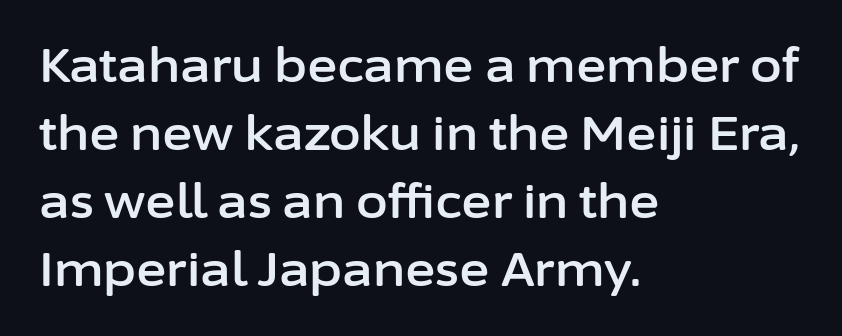
The image shows 46 px sans-serif type, upright; set left-aligned, normal line spacing (1.48x), normal letter spacing, not underlined; low stroke contrast and a medium x-height.
